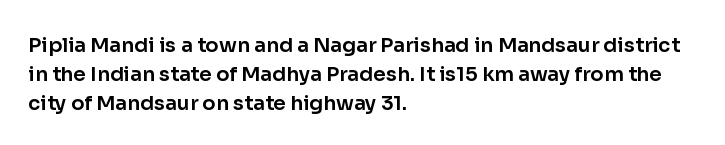
The image shows 20 px text type, upright; set left-aligned, normal line spacing (1.46x), normal letter spacing, not underlined.
